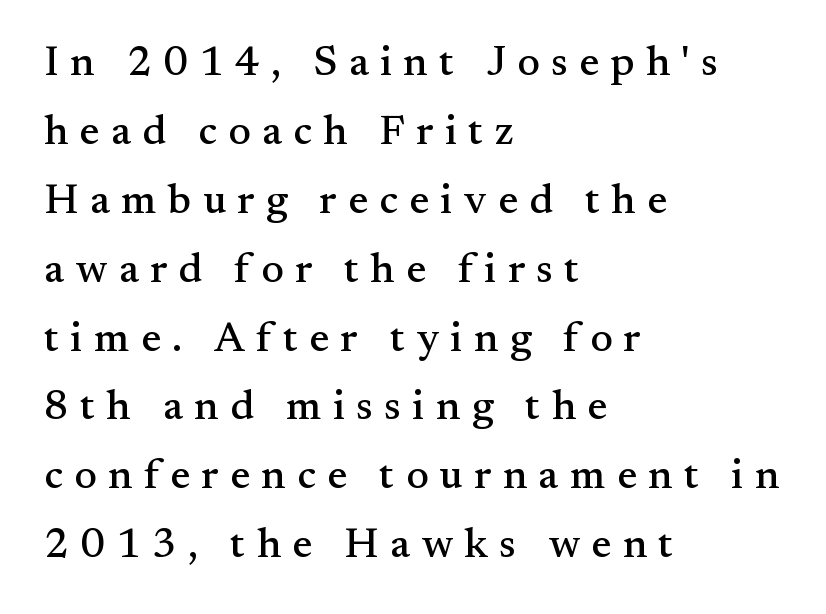
{"serif": "yes", "italic": "no", "width": "normal", "stroke_contrast": "medium", "x_height": "small", "monospaced": "no", "underline": "no", "align": "left", "line_spacing": "normal", "line_spacing_ratio": 1.64, "letter_spacing": "wide", "letter_spacing_em": 0.27, "glyph_px": 42}
